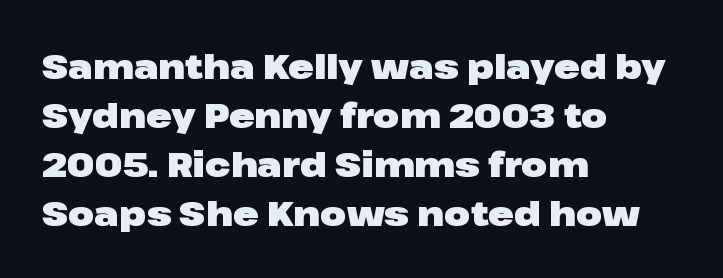
The image shows 34 px heavy, wide sans-serif type, upright; set left-aligned, normal line spacing (1.44x), normal letter spacing, not underlined; low stroke contrast and a medium x-height.
